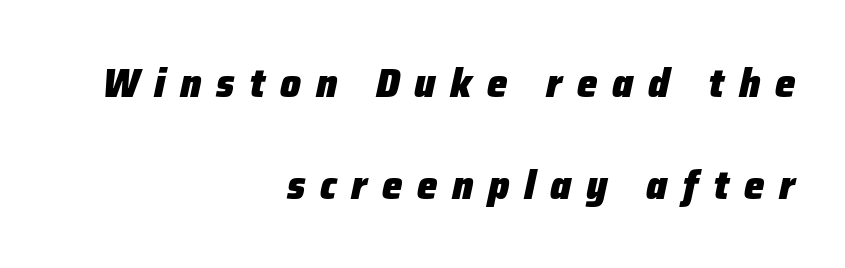
Compared with ordinary roman type, these characters are visibly tilted. The space between consecutive lines is lavish. Alignment: flush right. Look at the tracking — it's clearly loosened, letters drifting apart.
